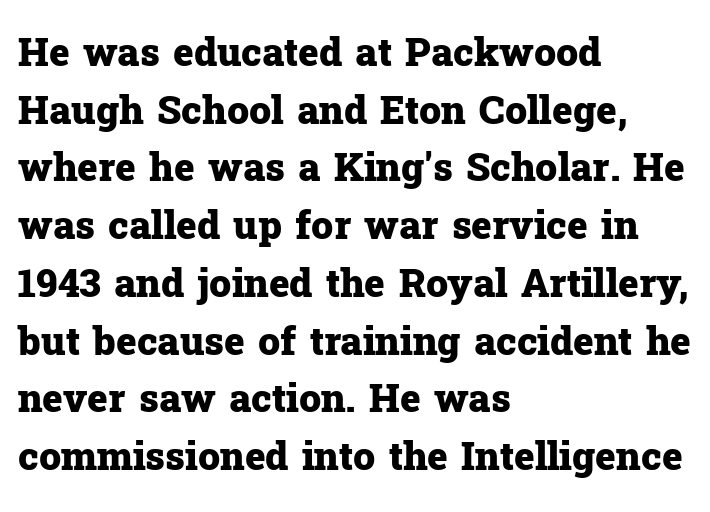
{"serif": "yes", "italic": "no", "bold": "yes", "weight": "heavy", "width": "normal", "stroke_contrast": "low", "x_height": "medium", "monospaced": "no", "underline": "no", "align": "left", "line_spacing": "normal", "line_spacing_ratio": 1.48, "letter_spacing": "normal", "letter_spacing_em": 0.0, "glyph_px": 39}
